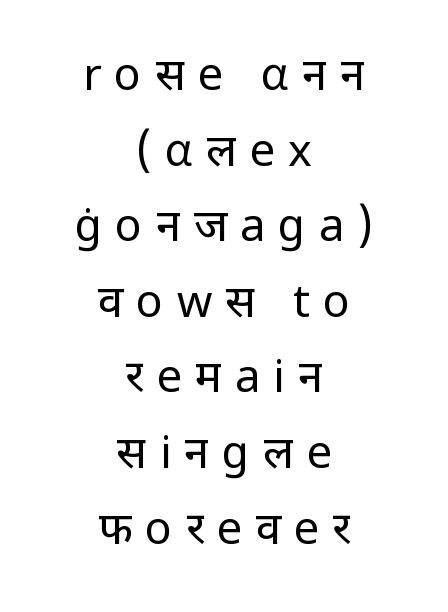
These lines stack symmetrically, like a column narrowing and widening about its center. Character widths vary here, with narrow letters taking less room than wide ones. Compared with typical paragraphs, the rows here are spaced about the same. Stroke mass is kept to a normal reading level or below. In terms of letterform style, serifs are entirely absent. Descenders are the only things crossing below the line.
